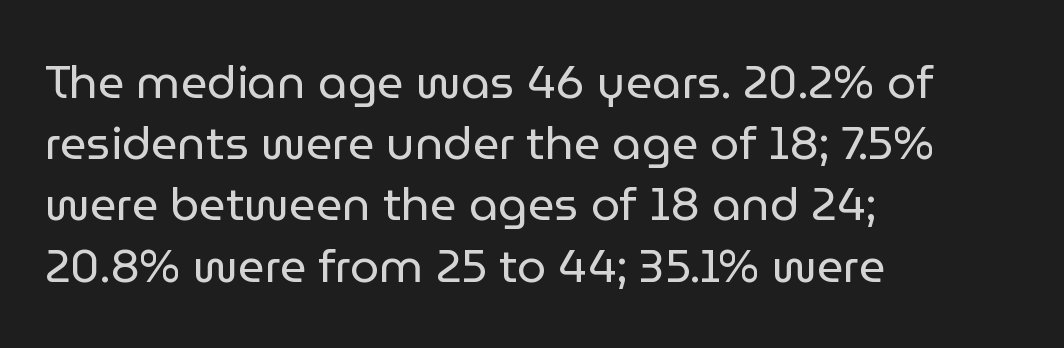
The image shows 46 px regular-weight sans-serif type, upright; set left-aligned, normal line spacing (1.33x), normal letter spacing, not underlined; low stroke contrast and a medium x-height.
